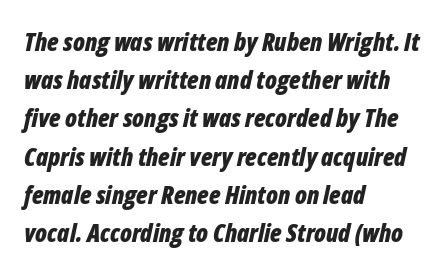
The image shows 25 px bold type, italic (leaning right); set left-aligned, normal line spacing (1.53x), normal letter spacing, not underlined.
